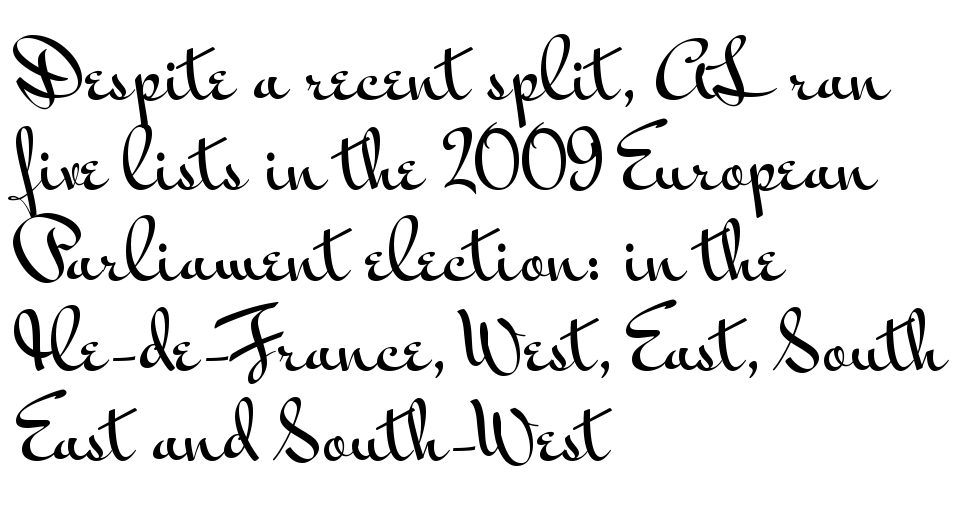
The image shows 74 px wide sans-serif type; set left-aligned, line spacing 1.22x, normal letter spacing, not underlined; medium stroke contrast and a small x-height.
